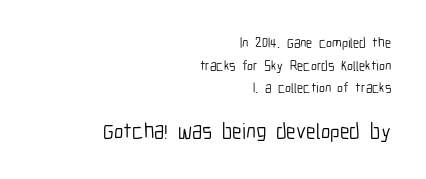
{"italic": "no", "bold": "no", "underline": "no", "align": "right", "line_spacing": "normal", "line_spacing_ratio": 1.61, "letter_spacing": "normal", "letter_spacing_em": 0.0, "larger_block": "second", "size_ratio": 1.57, "glyph_px": 22}
